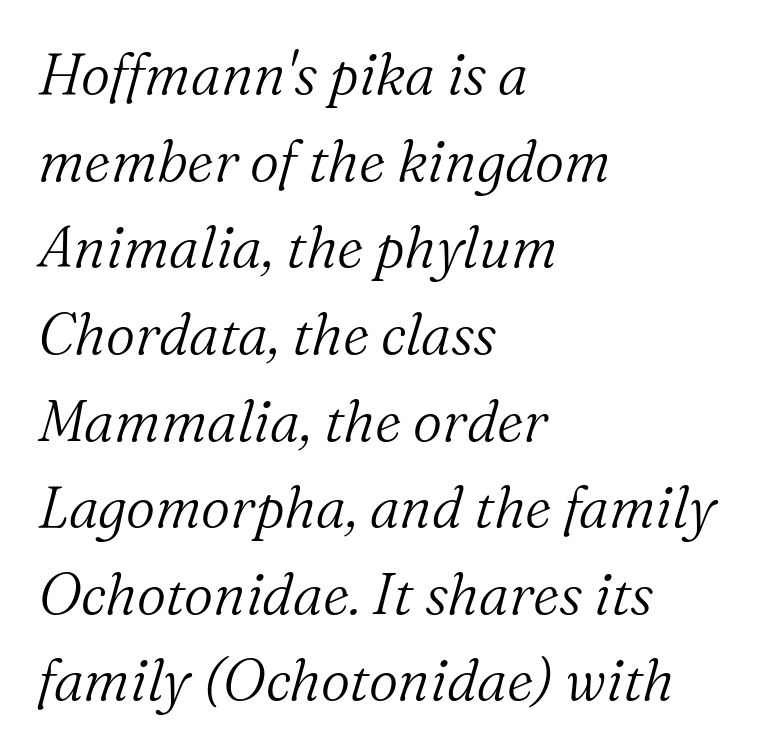
The image shows 57 px light serif type, italic (leaning right); set left-aligned, normal line spacing (1.52x), normal letter spacing, not underlined; medium stroke contrast and a medium x-height.
